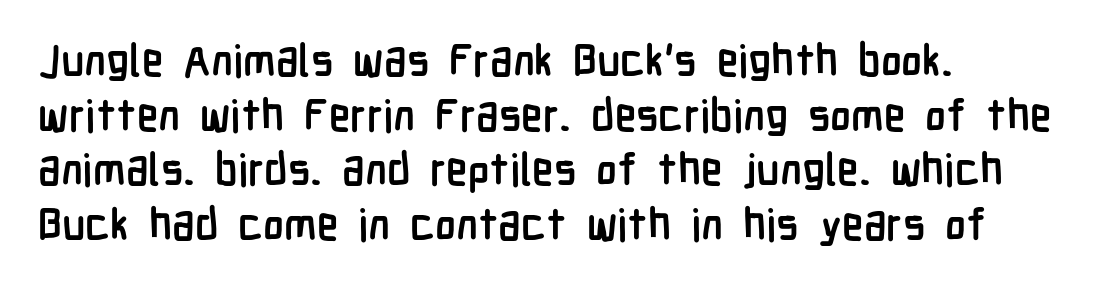
The image shows 44 px semibold, condensed sans-serif type, upright; set left-aligned, line spacing 1.24x, normal letter spacing, not underlined; low stroke contrast and a medium x-height.
